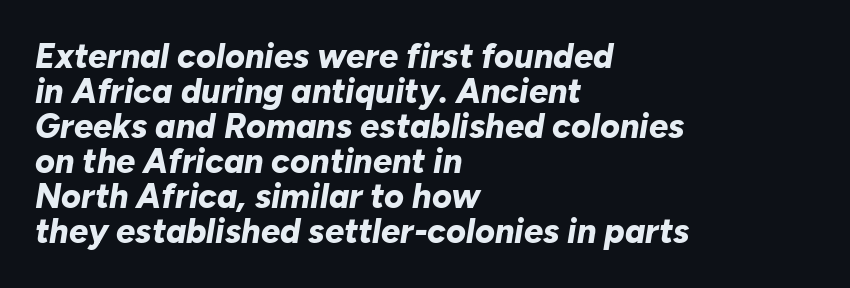
Q: Is the text bold? A: Yes.
Q: Is the text italic (slanted)? A: Yes, it leans right by about 10 degrees.
Q: Is the text underlined? A: No.
Q: How is the paragraph aligned? A: Left-aligned.
Q: Is the spacing between letters normal or unusually wide? A: Normal.
Q: Is the spacing between lines tight, normal or loose? A: Tight.
Q: Width (condensed, normal, or wide)? A: Normal.
Q: Stroke contrast? A: Low.
Q: x-height? A: Medium.
Q: Monospaced? A: No.
